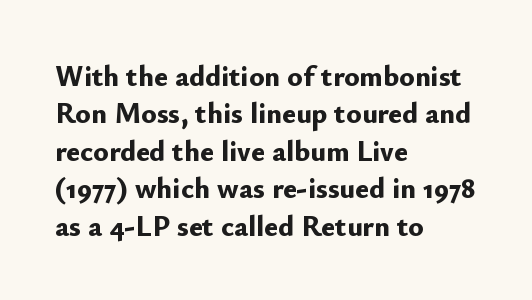
Is there any slant? The stems are plumb. This sample has the flowing, uneven cadence of proportional lettering. The space directly below the letters is spotless. In terms of letterform style, serifs are entirely absent.
